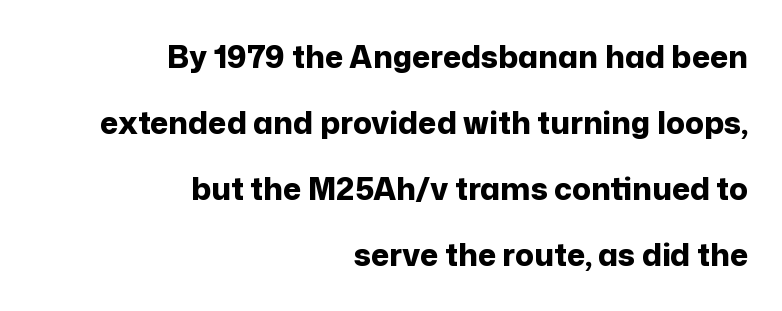
Q: Is the text bold? A: Yes.
Q: Is the text italic (slanted)? A: No, it is upright.
Q: Is the typeface a serif or a sans-serif typeface? A: Sans-serif.
Q: Is the text underlined? A: No.
Q: How is the paragraph aligned? A: Right-aligned.
Q: Is the spacing between letters normal or unusually wide? A: Normal.
Q: Is the spacing between lines tight, normal or loose? A: Loose.
Q: Width (condensed, normal, or wide)? A: Normal.
Q: Stroke contrast? A: Low.
Q: x-height? A: Medium.
Q: Monospaced? A: No.
